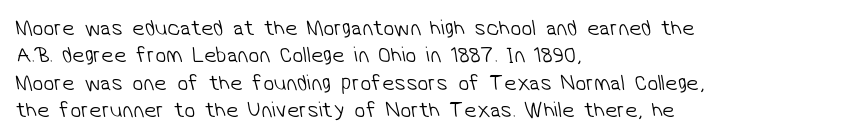
Does extra space separate the letters? No, they use regular spacing. Is the stroke heavy? The answer is a plain regular-or-lighter. Descenders are the only things crossing below the line. The paragraph shown leans on its left margin.
